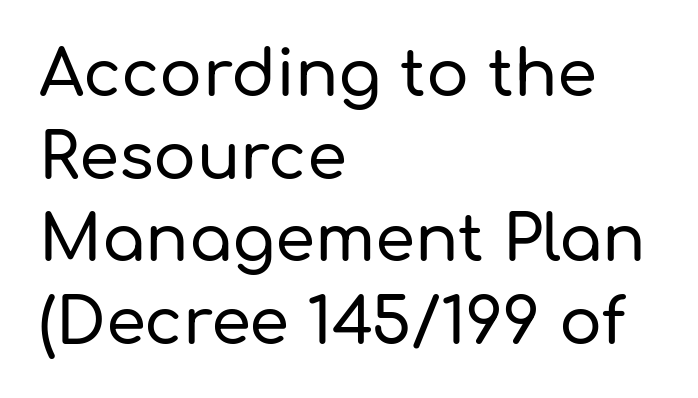
{"serif": "no", "italic": "no", "width": "normal", "stroke_contrast": "low", "x_height": "medium", "monospaced": "no", "underline": "no", "align": "left", "line_spacing": "normal", "line_spacing_ratio": 1.29, "letter_spacing": "normal", "letter_spacing_em": 0.0, "glyph_px": 64}
